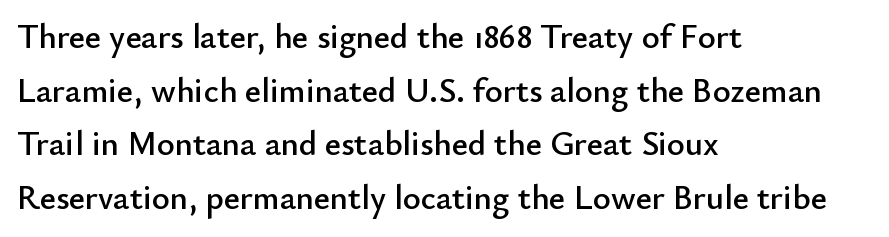
The letters advance in unequal steps, a hallmark of proportional type. Ordinary non-slanted type is in use. Short and long lines alike share a common starting point at left. The letters carry no serifs — their stems end cleanly without finishing strokes.
